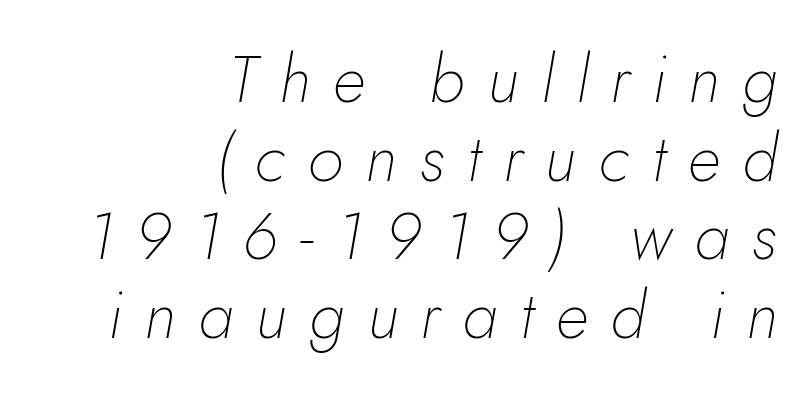
{"italic": "yes", "lean": "right", "slant_degrees": 10, "bold": "no", "weight": "thin", "width": "normal", "stroke_contrast": "low", "x_height": "small", "monospaced": "no", "underline": "no", "align": "right", "line_spacing_ratio": 1.19, "letter_spacing": "wide", "letter_spacing_em": 0.34, "glyph_px": 66}
